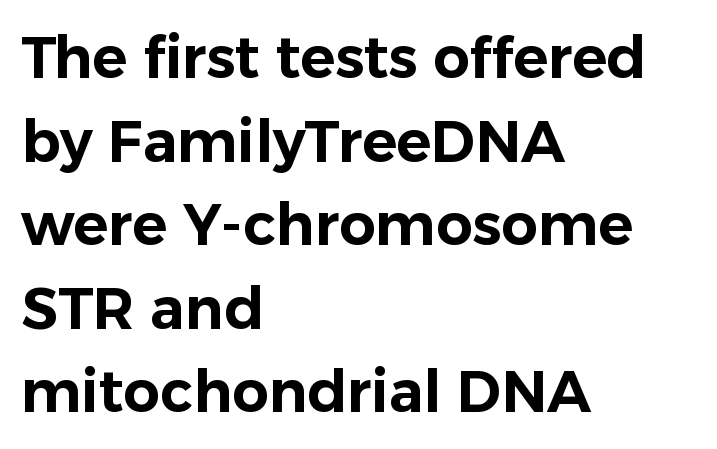
{"serif": "no", "italic": "no", "width": "normal", "stroke_contrast": "low", "x_height": "medium", "monospaced": "no", "underline": "no", "align": "left", "line_spacing": "normal", "line_spacing_ratio": 1.44, "letter_spacing": "normal", "letter_spacing_em": 0.0, "glyph_px": 58}
